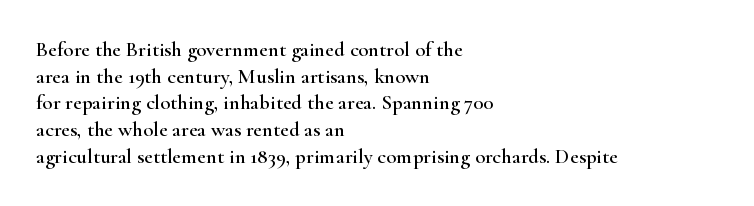
Q: Is the text italic (slanted)? A: No, it is upright.
Q: Is the text underlined? A: No.
Q: How is the paragraph aligned? A: Left-aligned.
Q: Is the spacing between letters normal or unusually wide? A: Normal.
Q: Is the spacing between lines tight, normal or loose? A: Normal.
